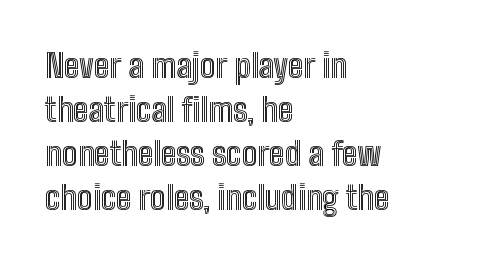
Q: Is the text italic (slanted)? A: No, it is upright.
Q: Is the text underlined? A: No.
Q: How is the paragraph aligned? A: Left-aligned.
Q: Is the spacing between letters normal or unusually wide? A: Normal.
Q: Is the spacing between lines tight, normal or loose? A: Normal.
Q: Width (condensed, normal, or wide)? A: Condensed.
Q: x-height? A: Medium.
Q: Monospaced? A: No.
